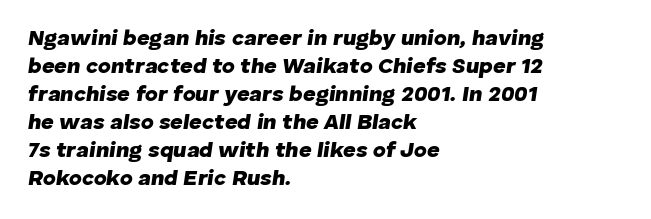
The image shows 22 px bold type, italic (leaning right); set left-aligned, normal line spacing (1.27x), normal letter spacing, not underlined.
